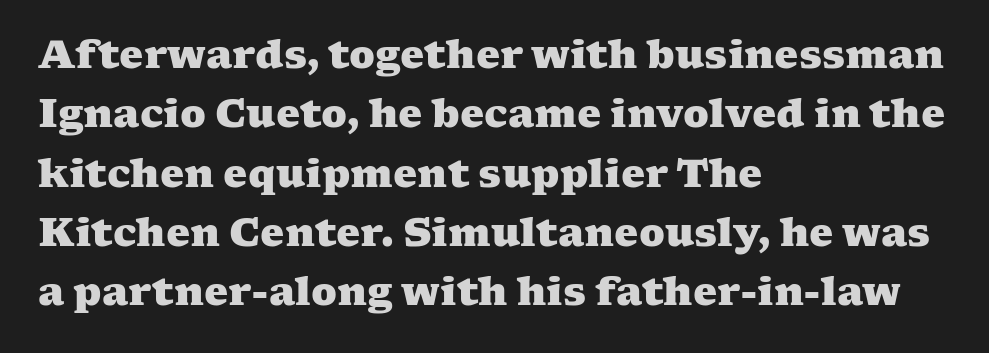
The image shows 38 px heavy, wide serif type; set left-aligned, normal line spacing (1.56x), normal letter spacing, not underlined; medium stroke contrast and a medium x-height.
